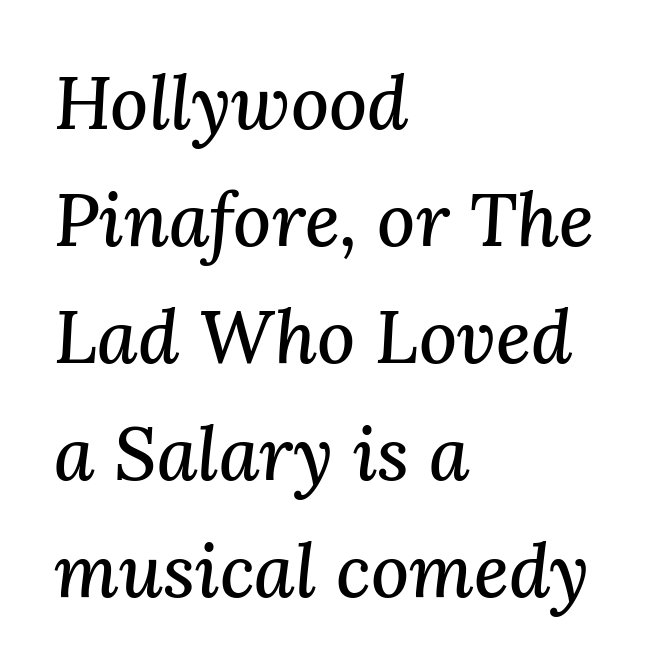
{"serif": "yes", "italic": "yes", "lean": "right", "slant_degrees": 3, "width": "normal", "stroke_contrast": "medium", "x_height": "medium", "monospaced": "no", "underline": "no", "align": "left", "line_spacing": "normal", "line_spacing_ratio": 1.58, "letter_spacing": "normal", "letter_spacing_em": 0.0, "glyph_px": 74}
